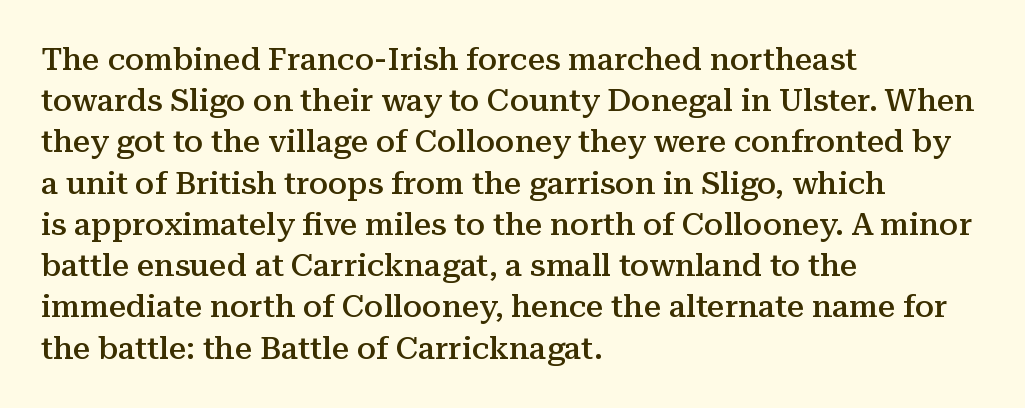
Casual observation: everything's shoved over to the left. The letters sit at their default tracking, neither squeezed nor spread. Unlike italic type, these characters show no tilt at all. Summary of vertical rhythm: regular, with standard interline spacing.
